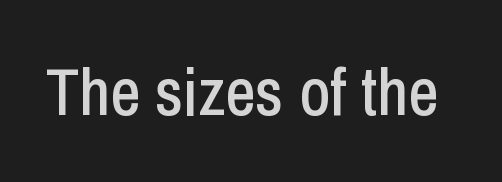
Q: Is the text italic (slanted)? A: No, it is upright.
Q: Is the typeface a serif or a sans-serif typeface? A: Sans-serif.
Q: Is the text underlined? A: No.
Q: Is the spacing between letters normal or unusually wide? A: Normal.
Q: Width (condensed, normal, or wide)? A: Condensed.
Q: Stroke contrast? A: Low.
Q: x-height? A: Medium.
Q: Monospaced? A: No.
